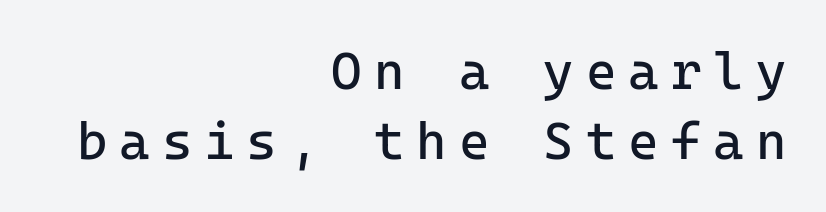
Only glyphs here, with clear space below each row. Each letter, wide or thin by design, is forced into the same width here. In terms of letterform style, serifs are entirely absent. Reading down the column, the eye jumps a familiar distance to each next line. Right-aligned paragraph, ragged on the left. The passage shown is not bold in any degree.
